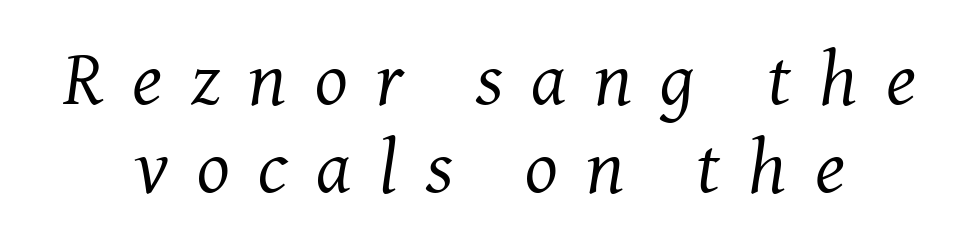
Q: Is the text bold? A: No.
Q: Is the text italic (slanted)? A: Yes, it leans right by about 8 degrees.
Q: Is the typeface a serif or a sans-serif typeface? A: Serif.
Q: Is the text underlined? A: No.
Q: Is the spacing between letters normal or unusually wide? A: Unusually wide.
Q: Is the spacing between lines tight, normal or loose? A: Tight.
Q: Width (condensed, normal, or wide)? A: Normal.
Q: Stroke contrast? A: Medium.
Q: x-height? A: Medium.
Q: Monospaced? A: No.
